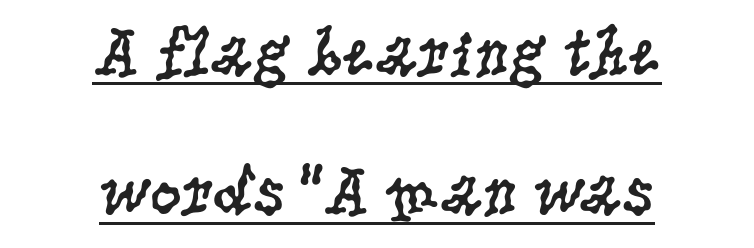
Proportional: the letters do not fall into vertical columns. In terms of letterform style, serifs are clearly present. Compared with typical paragraphs, the rows here are farther apart. Underlined type. Think standard paragraph weight, or any step lighter than that.
